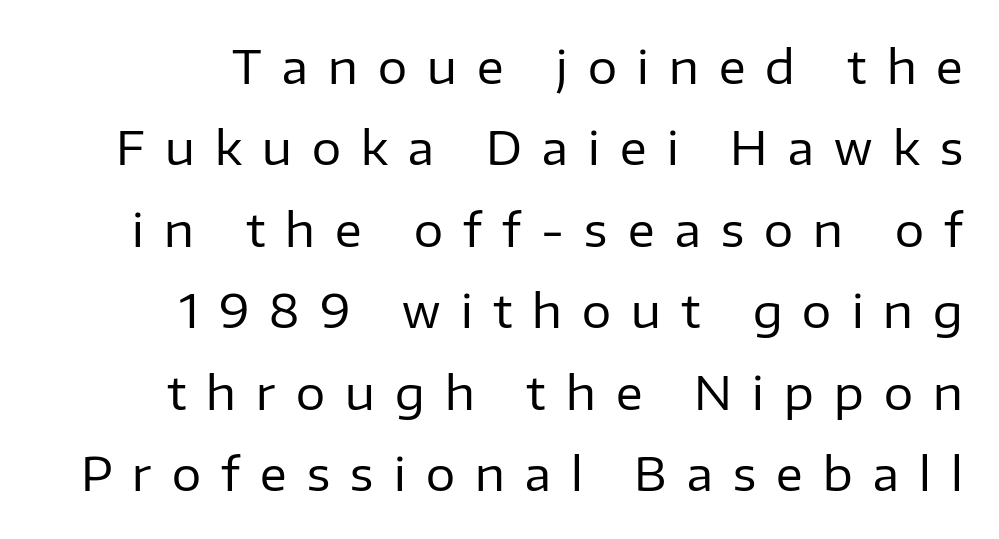
Q: Is the text bold? A: No.
Q: Is the text italic (slanted)? A: No, it is upright.
Q: Is the typeface a serif or a sans-serif typeface? A: Sans-serif.
Q: Is the text underlined? A: No.
Q: How is the paragraph aligned? A: Right-aligned.
Q: Is the spacing between letters normal or unusually wide? A: Unusually wide.
Q: Width (condensed, normal, or wide)? A: Normal.
Q: Stroke contrast? A: Low.
Q: x-height? A: Medium.
Q: Monospaced? A: No.
